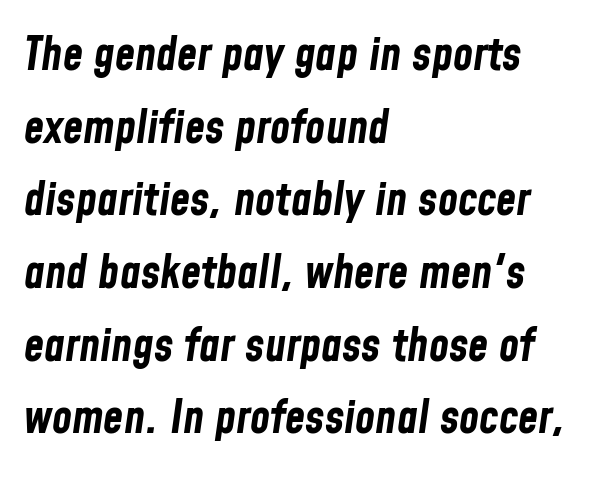
Q: Is the text bold? A: Yes.
Q: Is the text italic (slanted)? A: Yes, it leans right by about 8 degrees.
Q: Is the text underlined? A: No.
Q: How is the paragraph aligned? A: Left-aligned.
Q: Is the spacing between letters normal or unusually wide? A: Normal.
Q: Is the spacing between lines tight, normal or loose? A: Normal.
Q: Width (condensed, normal, or wide)? A: Condensed.
Q: Stroke contrast? A: Low.
Q: x-height? A: Medium.
Q: Monospaced? A: No.
